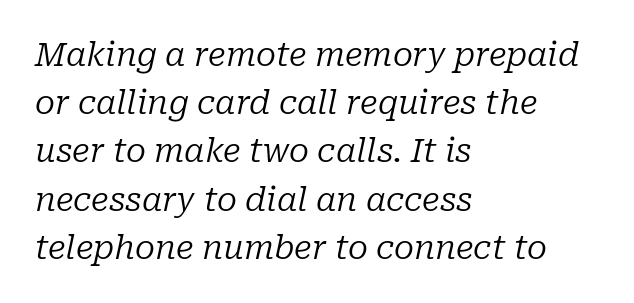
The cut favours lightness, reaching ordinary text weight at its darkest. Typeset ragged right — the left edge is the straight one. Horizontal bands of white between lines are of average thickness. Each letter's strokes conclude with small projecting serifs. The axis of the letterforms is tilted away from vertical.
